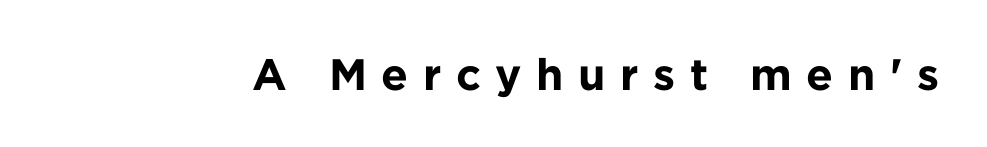
{"serif": "no", "italic": "no", "bold": "yes", "weight": "bold", "width": "normal", "stroke_contrast": "low", "x_height": "medium", "monospaced": "no", "underline": "no", "letter_spacing": "wide", "letter_spacing_em": 0.33, "glyph_px": 44}
